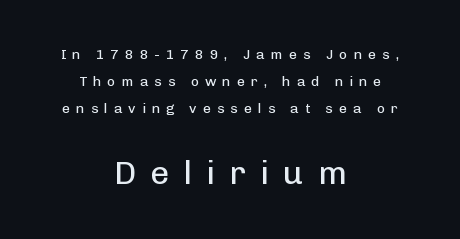
{"serif": "no", "italic": "no", "bold": "no", "weight": "regular", "width": "normal", "stroke_contrast": "low", "x_height": "medium", "monospaced": "no", "underline": "no", "align": "center", "line_spacing": "loose", "line_spacing_ratio": 1.93, "letter_spacing": "wide", "letter_spacing_em": 0.43, "larger_block": "second", "size_ratio": 2.36, "glyph_px": 33}
